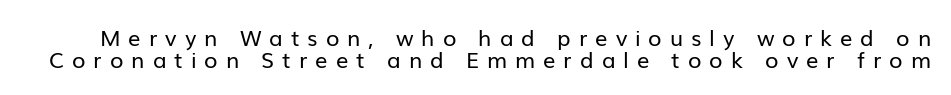
These lines were composed using upright roman letters. On a weight scale, this lands at 450 or below. Underlining? Definitely not there. The line-height multiplier appears low, near solid setting. Glyph-to-glyph distance is far greater than everyday printed text.
